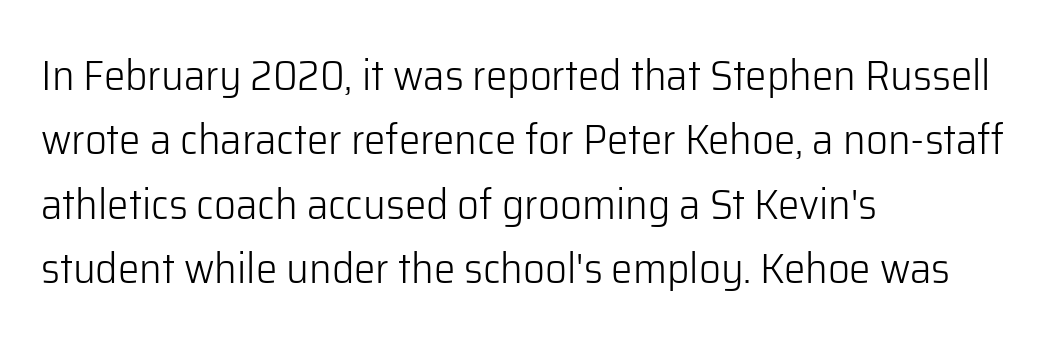
Standard letterfit; no display-style spreading of the glyphs. These lines are rendered in a variable-pitch font. No chunkiness to these letters — they're not bold. The letters stand upright; this is a roman face. Short and long lines alike share a common starting point at left.
